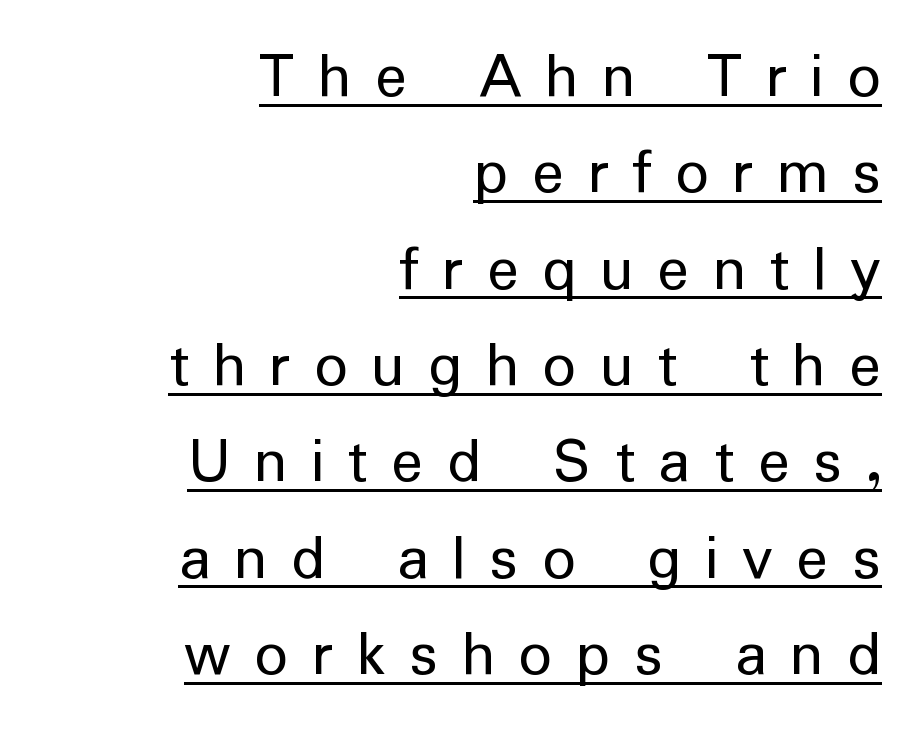
The image shows 66 px regular-weight sans-serif type, upright; set right-aligned, normal line spacing (1.46x), unusually wide letter spacing (+0.36 em), underlined; low stroke contrast and a medium x-height.
